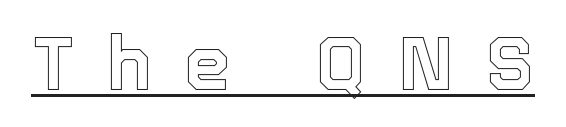
{"italic": "no", "width": "normal", "x_height": "medium", "monospaced": "no", "underline": "yes", "letter_spacing": "wide", "letter_spacing_em": 0.43, "glyph_px": 75}
